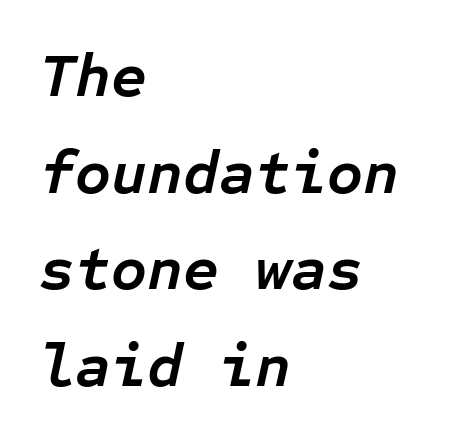
Q: Is the text bold? A: Yes.
Q: Is the text italic (slanted)? A: Yes, it leans right by about 12 degrees.
Q: Is the text underlined? A: No.
Q: How is the paragraph aligned? A: Left-aligned.
Q: Is the spacing between letters normal or unusually wide? A: Normal.
Q: Is the spacing between lines tight, normal or loose? A: Normal.
Q: Width (condensed, normal, or wide)? A: Normal.
Q: Stroke contrast? A: Low.
Q: x-height? A: Medium.
Q: Monospaced? A: Yes.
